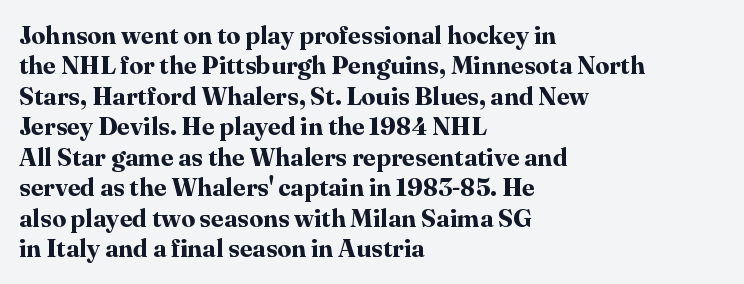
Each line starts at the same left margin while the right side varies. Words appear dense and cohesive because spacing is normal. What weight is shown? A full bold with thick strokes. Nope, not italic — everything's standing straight.
